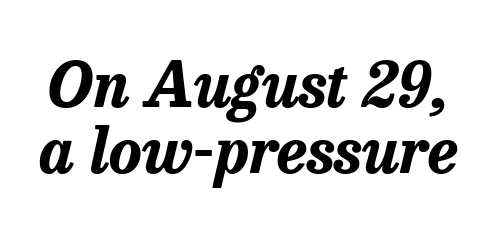
The face used here is rendered with its standard letterfit. The string is rendered with underlining switched off. Notice how thick the strokes are: this is what a full bold looks like. Is this a fixed-width face? No — the glyphs have proportional, varying widths. The block of text is dense from top to bottom, with scant space between rows. Notice how the stems are inclined rather than vertical — that's the hallmark of italics.
